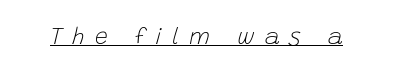
{"italic": "yes", "lean": "right", "slant_degrees": 15, "bold": "no", "underline": "yes", "letter_spacing": "wide", "letter_spacing_em": 0.43, "glyph_px": 23}
